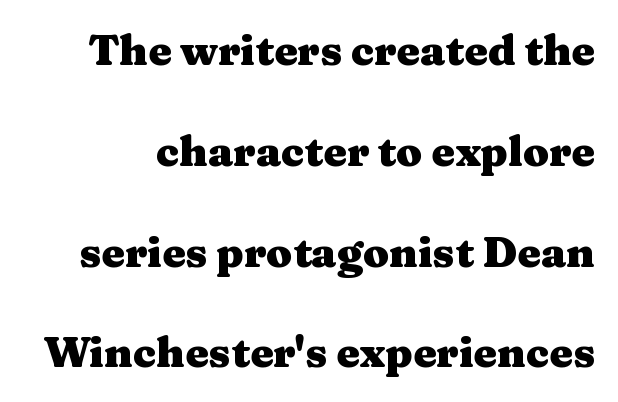
The typesetting leans heavy: a genuine bold. These lines are rendered in a variable-pitch font. The type family on display is of the serif kind. Interline gaps are noticeably wide in this sample.
